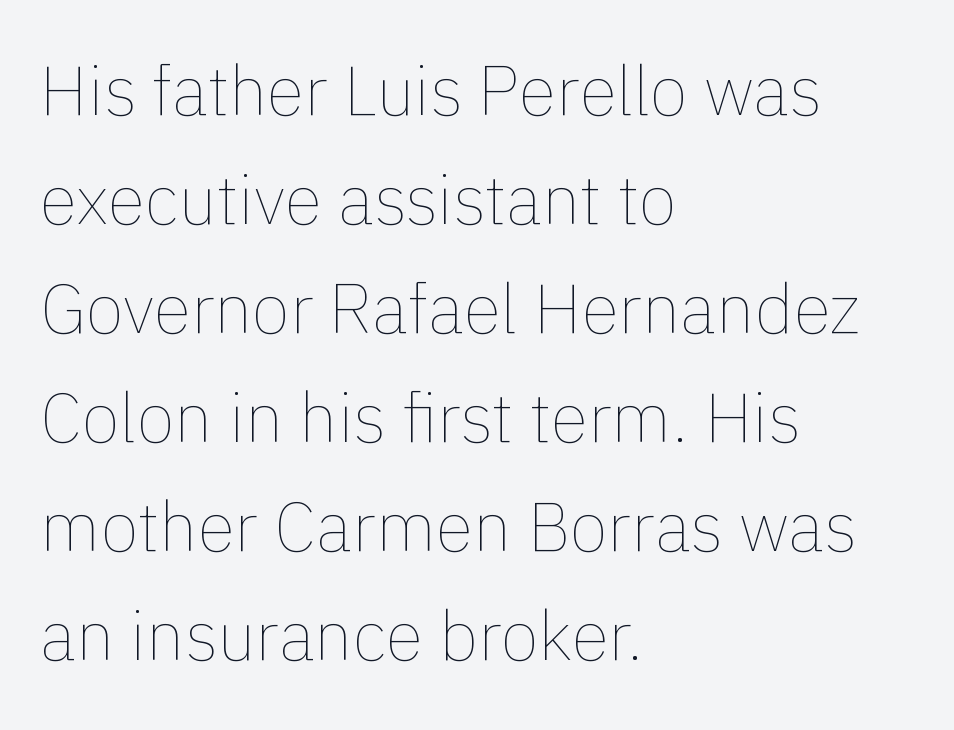
If you drew a ruler down the left edge, every line would touch it. Unmarked baselines from the first word to the last. Is this a heavy cut? Hardly; it is regular or lighter. This sample uses an upright cut, with every glyph sitting square on the baseline. Leading matches the norm, producing a regular column.
